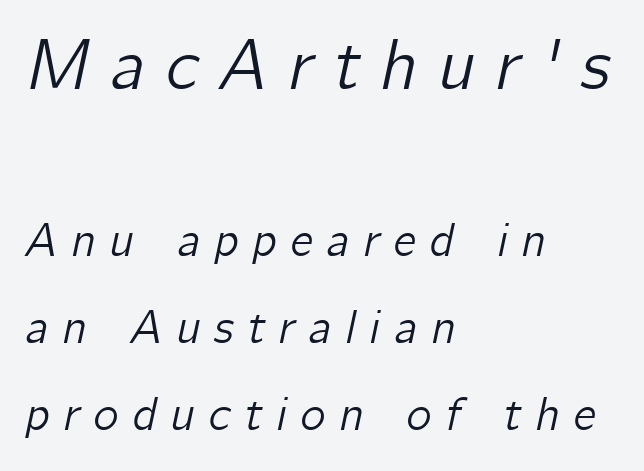
Q: Is the text italic (slanted)? A: Yes, it leans right by about 12 degrees.
Q: Is the text underlined? A: No.
Q: How is the paragraph aligned? A: Left-aligned.
Q: Is the spacing between letters normal or unusually wide? A: Unusually wide.
Q: Which block of text is set in a larger size, the first (top) or the second (bottom)? A: The first (top) one.
Q: Width (condensed, normal, or wide)? A: Normal.
Q: Stroke contrast? A: Low.
Q: x-height? A: Medium.
Q: Monospaced? A: No.
